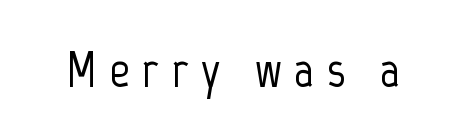
{"serif": "no", "italic": "no", "width": "condensed", "stroke_contrast": "low", "x_height": "medium", "monospaced": "no", "underline": "no", "letter_spacing": "wide", "letter_spacing_em": 0.24, "glyph_px": 51}
